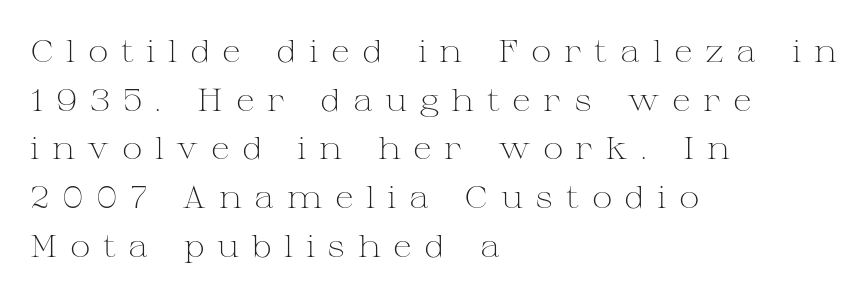
{"serif": "yes", "italic": "no", "bold": "no", "weight": "light", "width": "wide", "stroke_contrast": "medium", "x_height": "medium", "monospaced": "no", "underline": "no", "align": "left", "line_spacing": "normal", "line_spacing_ratio": 1.57, "letter_spacing": "wide", "letter_spacing_em": 0.4, "glyph_px": 31}
